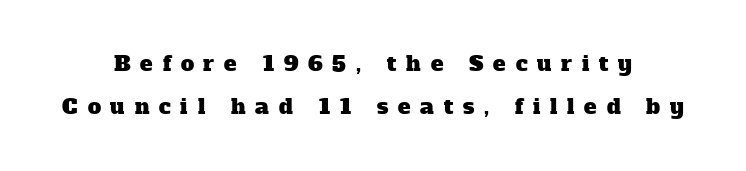
Vertically, the passage feels expansive, rows floating well apart. Each word looks stretched out because of the extra space between its letters. Descenders hang freely into open space.
